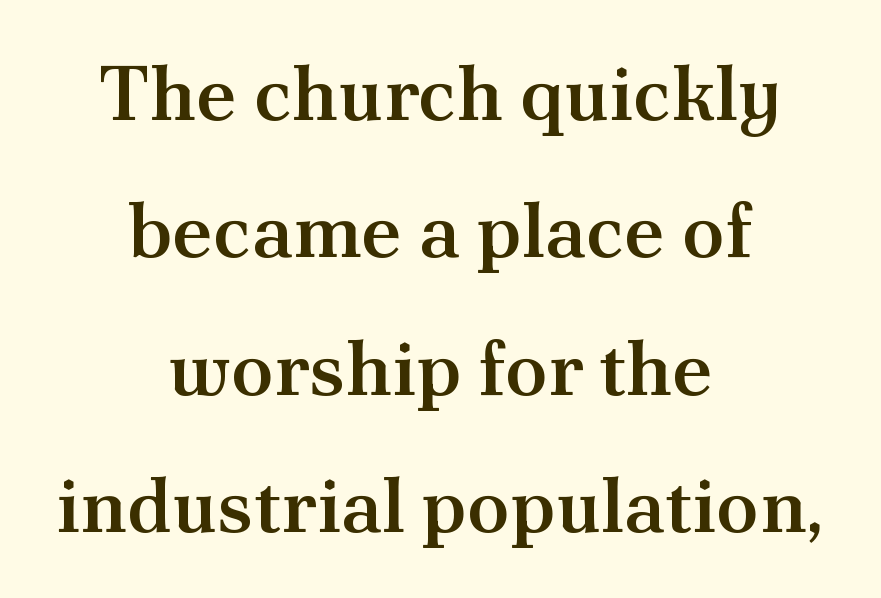
In terms of letterform style, serifs are clearly present. Both edges are ragged and mirror each other, which tells us the setting is centered. Do the characters align in a grid? No, the font is proportional. No word sits above an underline.
